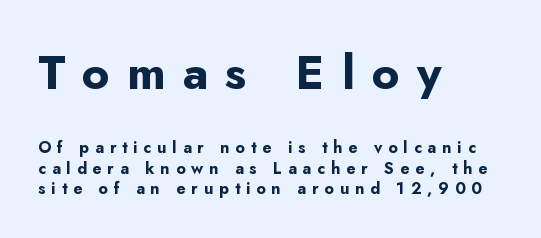
{"serif": "no", "italic": "no", "bold": "yes", "weight": "bold", "width": "normal", "stroke_contrast": "low", "x_height": "small", "monospaced": "no", "underline": "no", "align": "left", "line_spacing": "normal", "line_spacing_ratio": 1.27, "letter_spacing": "wide", "letter_spacing_em": 0.37, "larger_block": "first", "size_ratio": 2.94, "glyph_px": 47}
